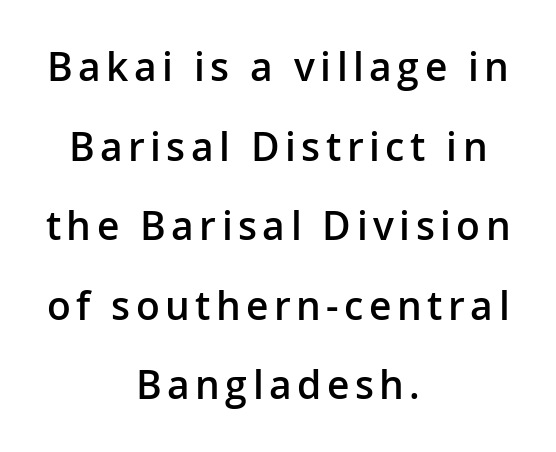
{"serif": "no", "italic": "no", "bold": "semi", "weight": "semibold", "width": "normal", "stroke_contrast": "low", "x_height": "medium", "monospaced": "no", "underline": "no", "align": "center", "line_spacing": "loose", "line_spacing_ratio": 2.04, "glyph_px": 39}
